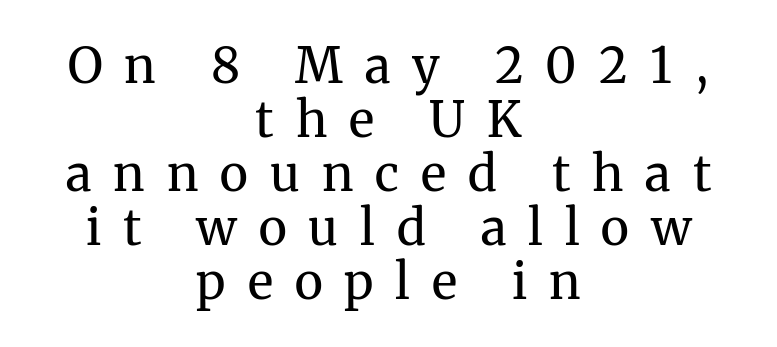
The tracking reads as deliberately expanded to a designer's eye. No extra ink here — the face is not bold. Do the characters align in a grid? No, the font is proportional. The passage is arranged like a title page — every line centered. The rendering uses a small line-height, squeezing the rows. If you drew a line through each stem, it would be perfectly vertical.
